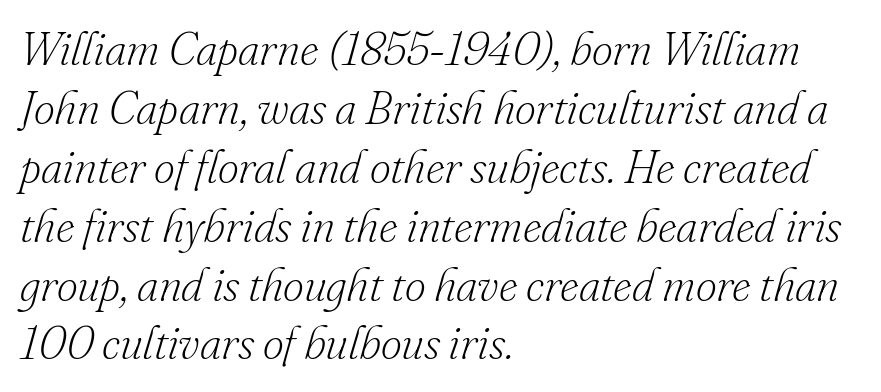
The image shows 46 px light serif type, italic (leaning right); set left-aligned, normal line spacing (1.28x), normal letter spacing, not underlined; low stroke contrast and a small x-height.
